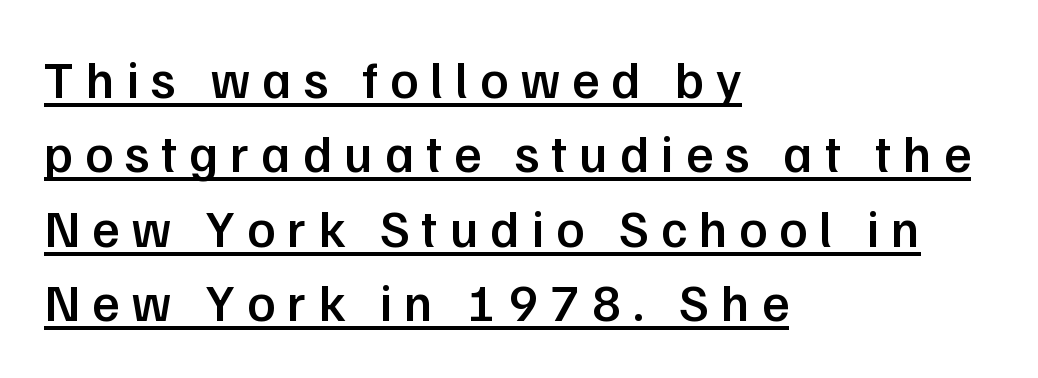
{"serif": "no", "italic": "no", "bold": "semi", "weight": "semibold", "width": "normal", "stroke_contrast": "low", "x_height": "medium", "monospaced": "no", "underline": "yes", "align": "left", "line_spacing": "normal", "line_spacing_ratio": 1.43, "letter_spacing": "wide", "letter_spacing_em": 0.23, "glyph_px": 52}
